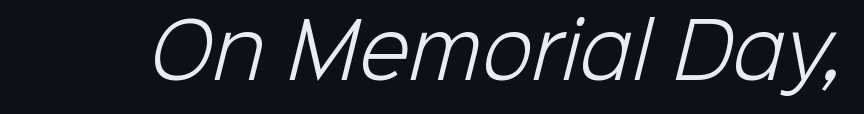
The image shows 75 px light sans-serif type; set normal letter spacing, not underlined; low stroke contrast and a medium x-height.
